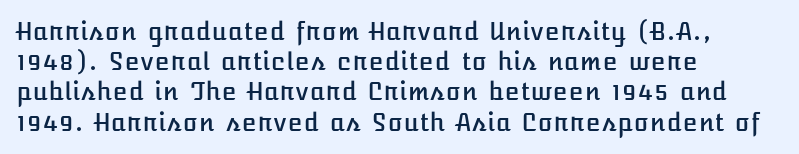
Q: Is the text italic (slanted)? A: No, it is upright.
Q: Is the text underlined? A: No.
Q: How is the paragraph aligned? A: Left-aligned.
Q: Is the spacing between letters normal or unusually wide? A: Normal.
Q: Is the spacing between lines tight, normal or loose? A: Normal.
